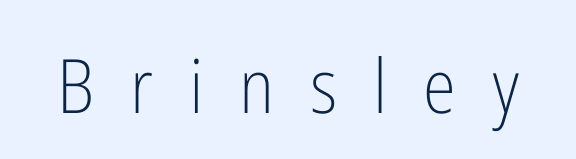
The image shows 75 px light, condensed sans-serif type, upright; set unusually wide letter spacing (+0.48 em), not underlined; low stroke contrast and a medium x-height.
